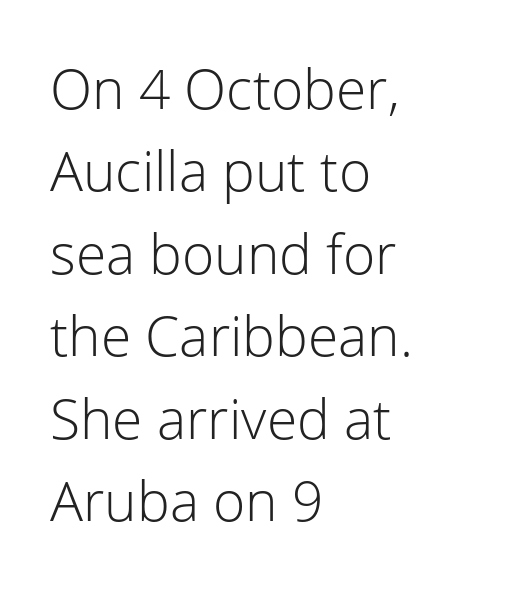
The image shows 55 px light sans-serif type, upright; set left-aligned, normal line spacing (1.5x), normal letter spacing, not underlined; low stroke contrast and a medium x-height.
